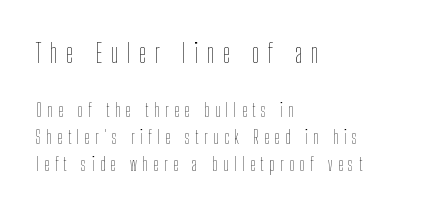
{"italic": "no", "bold": "no", "underline": "no", "align": "left", "line_spacing": "normal", "line_spacing_ratio": 1.52, "letter_spacing": "wide", "letter_spacing_em": 0.31, "larger_block": "first", "size_ratio": 1.5, "glyph_px": 27}
